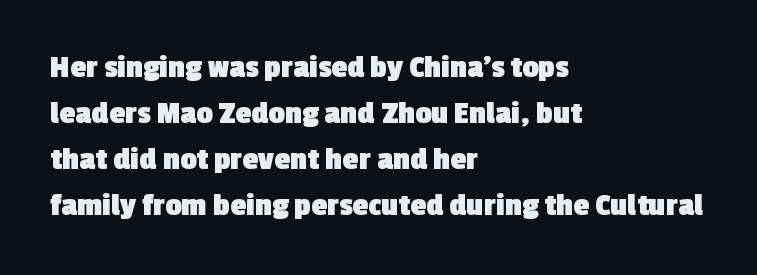
Q: Is the text bold? A: Yes.
Q: Is the typeface a serif or a sans-serif typeface? A: Sans-serif.
Q: Is the text underlined? A: No.
Q: How is the paragraph aligned? A: Left-aligned.
Q: Is the spacing between letters normal or unusually wide? A: Normal.
Q: Is the spacing between lines tight, normal or loose? A: Normal.
Q: Width (condensed, normal, or wide)? A: Normal.
Q: x-height? A: Medium.
Q: Monospaced? A: No.
